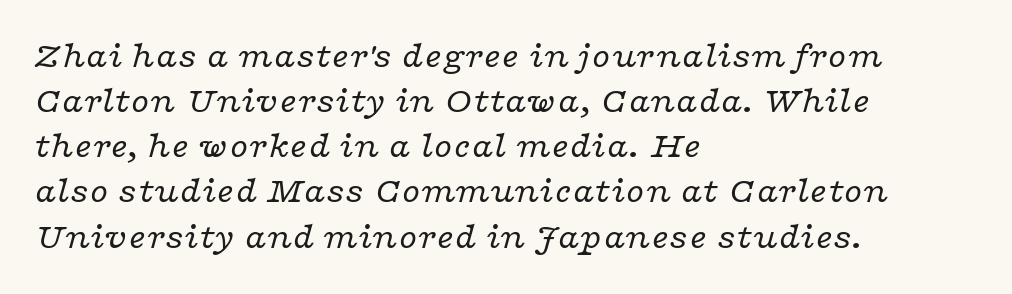
The face used here is proportionally spaced, like ordinary book or web type. What kind of face is this? One with serifs. This is oblique type, the kind used for emphasis or titles. Is the stroke heavy? The answer is a plain regular-or-lighter.
